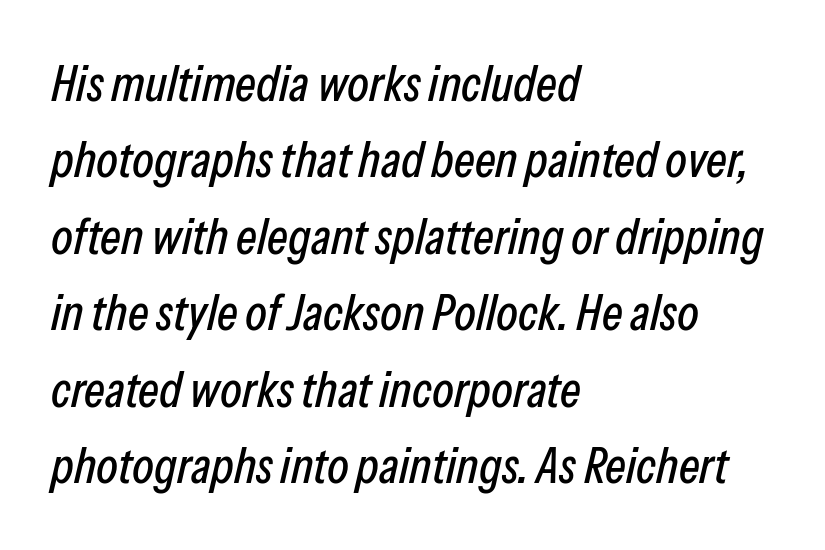
Q: Is the text italic (slanted)? A: Yes, it leans right by about 13 degrees.
Q: Is the text underlined? A: No.
Q: How is the paragraph aligned? A: Left-aligned.
Q: Is the spacing between letters normal or unusually wide? A: Normal.
Q: Is the spacing between lines tight, normal or loose? A: Normal.
Q: Width (condensed, normal, or wide)? A: Condensed.
Q: Stroke contrast? A: Low.
Q: x-height? A: Medium.
Q: Monospaced? A: No.
